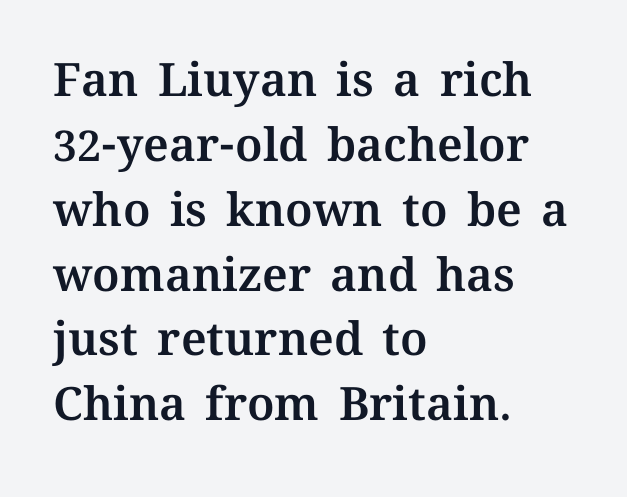
{"italic": "no", "width": "normal", "stroke_contrast": "medium", "x_height": "medium", "monospaced": "no", "underline": "no", "align": "left", "line_spacing": "normal", "line_spacing_ratio": 1.41, "letter_spacing": "normal", "letter_spacing_em": 0.0, "glyph_px": 46}
